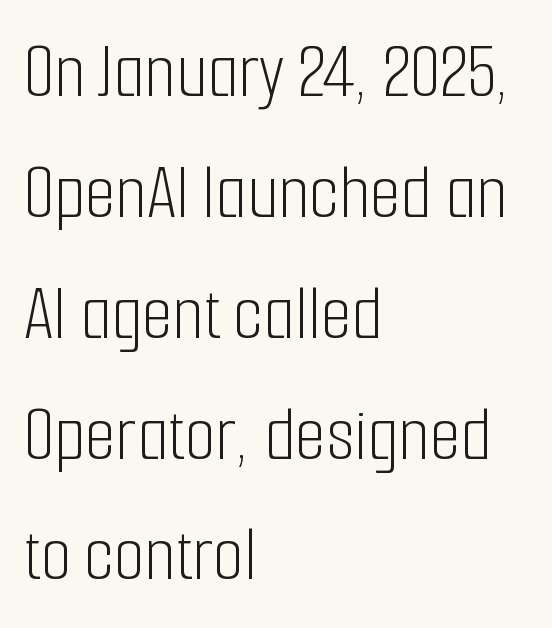
These lines are set flush left with a ragged right edge. The specimen omits any rule beneath the text block's lines. Nothing sits at the stroke ends, so this counts as sans-serif. Students, observe: this is what conventionally led text looks like. Quick note: not italic, upright. Short note: letters normally spaced.
